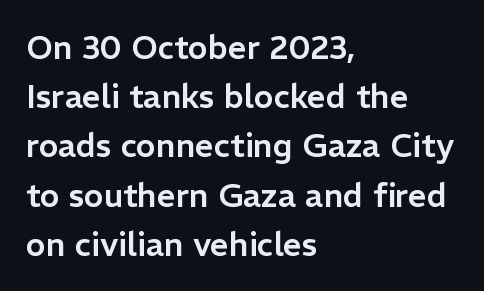
{"serif": "no", "italic": "no", "width": "normal", "stroke_contrast": "low", "x_height": "medium", "monospaced": "no", "underline": "no", "align": "left", "line_spacing": "normal", "line_spacing_ratio": 1.49, "letter_spacing": "normal", "letter_spacing_em": 0.0, "glyph_px": 33}
